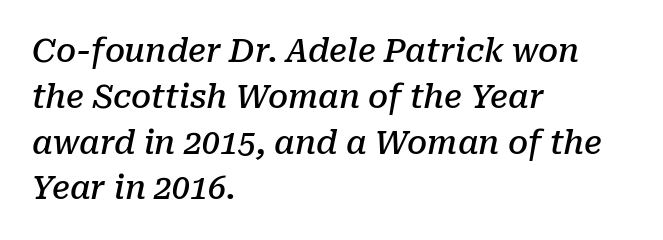
{"serif": "yes", "italic": "yes", "lean": "right", "slant_degrees": 10, "bold": "semi", "weight": "semibold", "width": "normal", "stroke_contrast": "low", "x_height": "medium", "monospaced": "no", "underline": "no", "align": "left", "line_spacing": "normal", "line_spacing_ratio": 1.43, "letter_spacing": "normal", "letter_spacing_em": 0.0, "glyph_px": 32}
